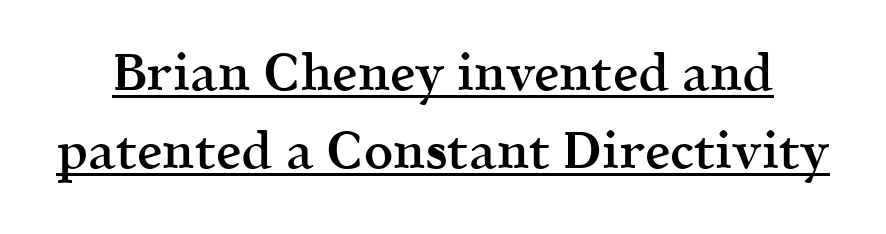
The image shows 51 px semibold serif type, upright; set normal line spacing (1.52x), normal letter spacing, underlined; a medium x-height.
